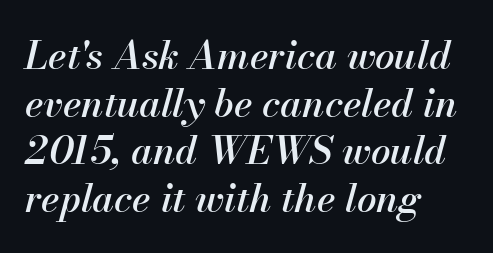
The image shows 39 px text type, italic (leaning right); set left-aligned, line spacing 1.22x, normal letter spacing, not underlined; medium stroke contrast and a small x-height.
